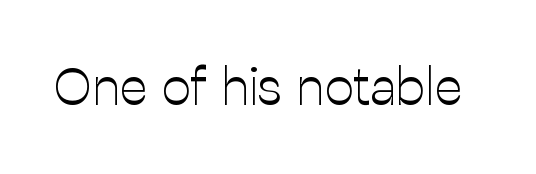
Q: Is the text bold? A: No.
Q: Is the text italic (slanted)? A: No, it is upright.
Q: Is the typeface a serif or a sans-serif typeface? A: Sans-serif.
Q: Is the text underlined? A: No.
Q: Is the spacing between letters normal or unusually wide? A: Normal.
Q: Width (condensed, normal, or wide)? A: Normal.
Q: Stroke contrast? A: Low.
Q: x-height? A: Medium.
Q: Monospaced? A: No.
